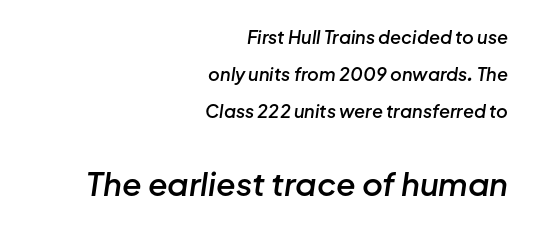
Q: Is the text bold? A: Semi-bold.
Q: Is the text italic (slanted)? A: Yes, it leans right by about 8 degrees.
Q: Is the text underlined? A: No.
Q: How is the paragraph aligned? A: Right-aligned.
Q: Is the spacing between letters normal or unusually wide? A: Normal.
Q: Is the spacing between lines tight, normal or loose? A: Loose.
Q: Which block of text is set in a larger size, the first (top) or the second (bottom)? A: The second (bottom) one.
Q: Width (condensed, normal, or wide)? A: Normal.
Q: Stroke contrast? A: Low.
Q: x-height? A: Medium.
Q: Monospaced? A: No.
